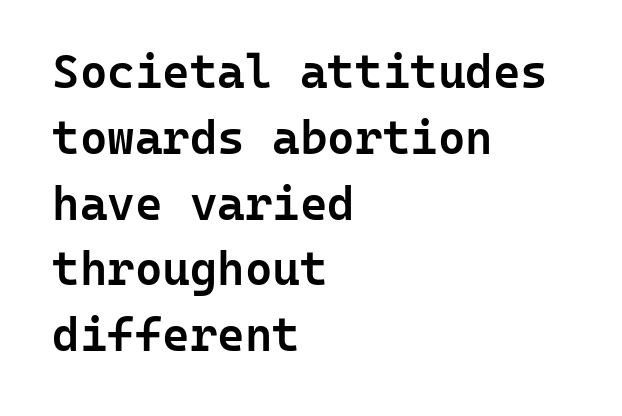
{"serif": "no", "italic": "no", "bold": "semi", "weight": "semibold", "width": "normal", "stroke_contrast": "low", "x_height": "medium", "monospaced": "yes", "underline": "no", "align": "left", "line_spacing": "normal", "line_spacing_ratio": 1.4, "letter_spacing": "normal", "letter_spacing_em": 0.0, "glyph_px": 47}
